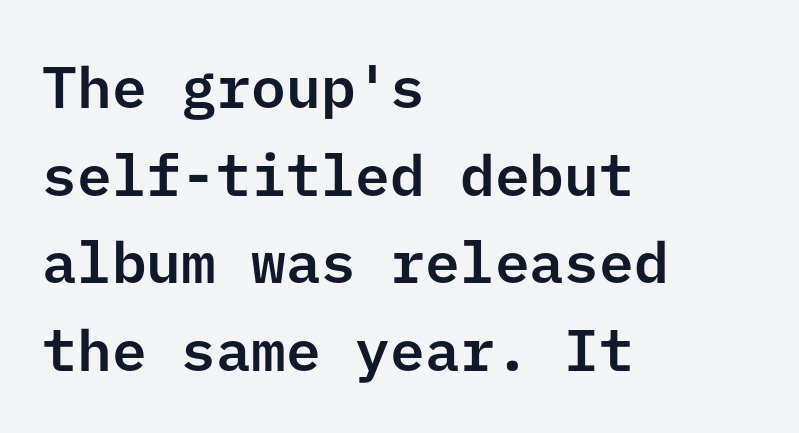
Q: Is the text italic (slanted)? A: No, it is upright.
Q: Is the typeface a serif or a sans-serif typeface? A: Sans-serif.
Q: Is the text underlined? A: No.
Q: How is the paragraph aligned? A: Left-aligned.
Q: Is the spacing between letters normal or unusually wide? A: Normal.
Q: Is the spacing between lines tight, normal or loose? A: Normal.
Q: Width (condensed, normal, or wide)? A: Normal.
Q: Stroke contrast? A: Low.
Q: x-height? A: Medium.
